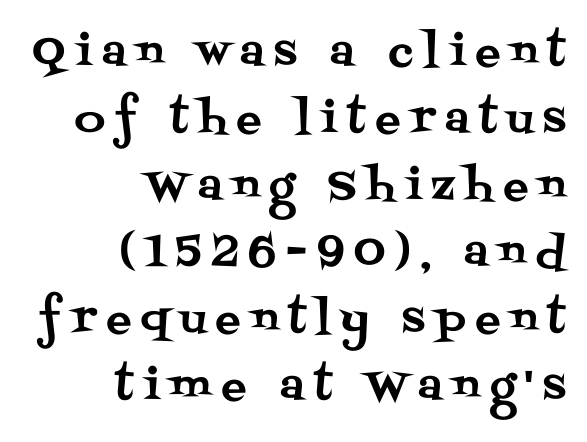
A student would call this right alignment; a typographer would say flush right, rag left. Is there much room between lines? A standard amount, neither cramped nor airy. A roman cut, with each character standing at attention. Honestly, the letter spacing is so wide it's the main thing you notice. Note: serifs present on the glyphs. The specimen omits any rule beneath the text block's lines.
